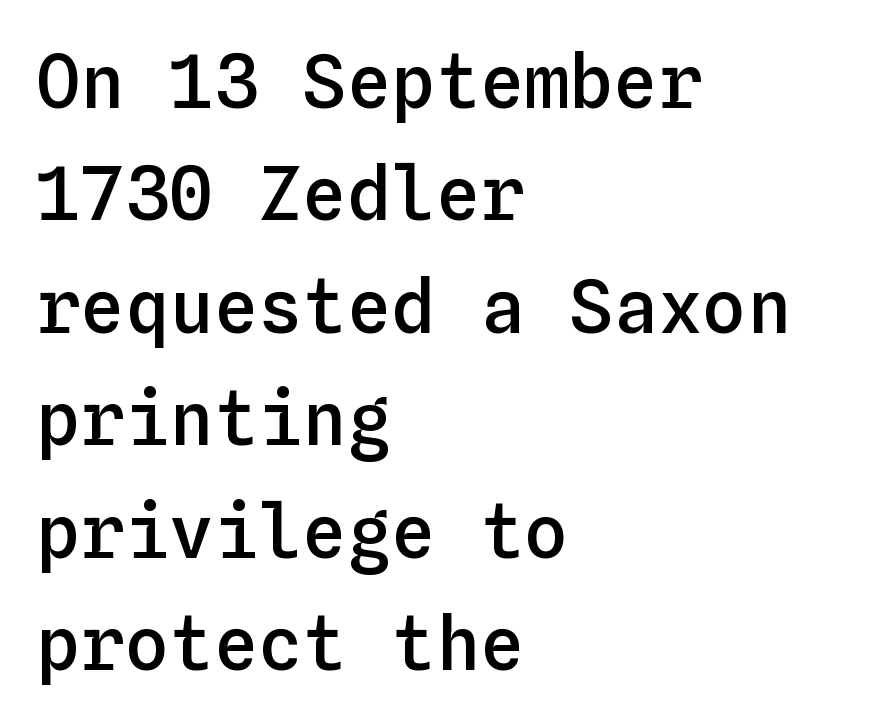
Q: Is the text bold? A: Semi-bold.
Q: Is the text italic (slanted)? A: No, it is upright.
Q: Is the text underlined? A: No.
Q: How is the paragraph aligned? A: Left-aligned.
Q: Is the spacing between letters normal or unusually wide? A: Normal.
Q: Is the spacing between lines tight, normal or loose? A: Normal.
Q: Width (condensed, normal, or wide)? A: Normal.
Q: Stroke contrast? A: Low.
Q: x-height? A: Medium.
Q: Monospaced? A: Yes.
